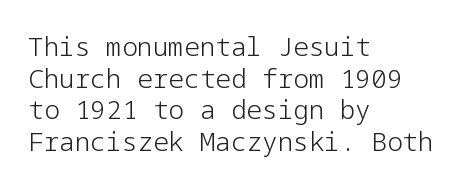
Nope, not italic — everything's standing straight. The font is comparable to plain body text, perhaps lighter. Inter-character spacing is left at the font's built-in metrics. The zone under the glyphs is completely vacant. These lines are set flush left with a ragged right edge.
